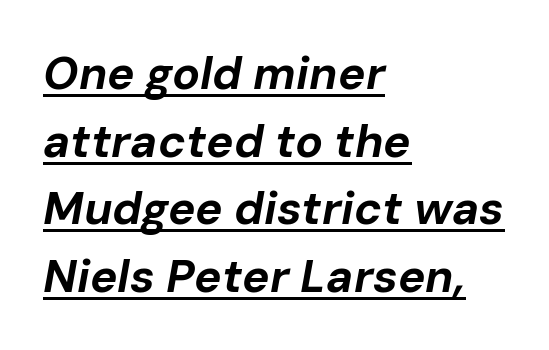
Evenly set lines give the paragraph a standard silhouette. Does the copy run flush right? No — it runs flush left. You'd pick this weight for a headline — it's a proper bold. The rendering uses the underline text-decoration.
